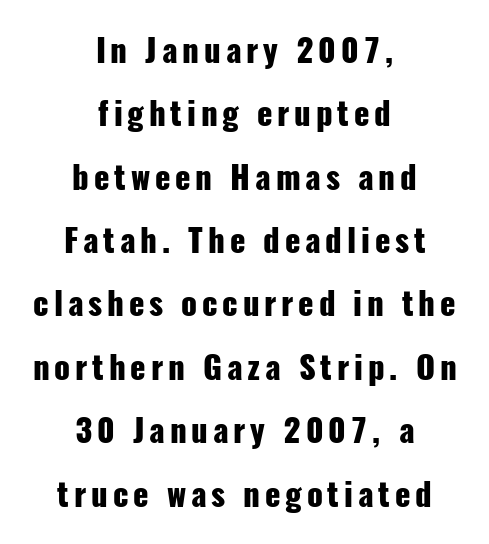
Q: Is the text bold? A: Yes.
Q: Is the text italic (slanted)? A: No, it is upright.
Q: Is the typeface a serif or a sans-serif typeface? A: Sans-serif.
Q: Is the text underlined? A: No.
Q: How is the paragraph aligned? A: Centered.
Q: Is the spacing between lines tight, normal or loose? A: Loose.
Q: Width (condensed, normal, or wide)? A: Condensed.
Q: Stroke contrast? A: Low.
Q: x-height? A: Medium.
Q: Monospaced? A: No.
